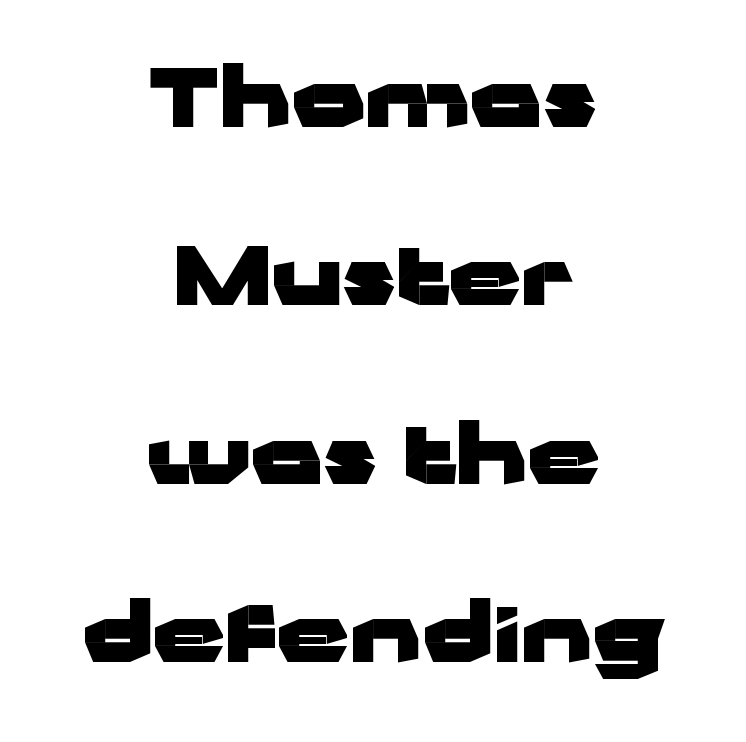
{"serif": "no", "italic": "no", "bold": "yes", "weight": "heavy", "width": "wide", "stroke_contrast": "low", "x_height": "medium", "monospaced": "no", "underline": "no", "align": "center", "line_spacing": "loose", "line_spacing_ratio": 2.23, "letter_spacing": "normal", "letter_spacing_em": 0.0, "glyph_px": 80}
